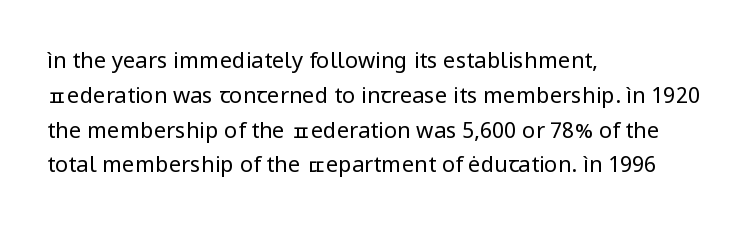
{"italic": "no", "bold": "no", "underline": "no", "align": "left", "line_spacing": "normal", "line_spacing_ratio": 1.58, "letter_spacing": "normal", "letter_spacing_em": 0.0, "glyph_px": 22}
